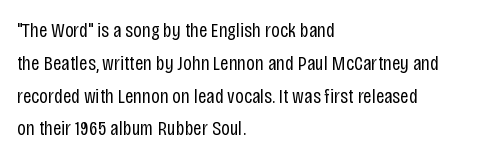
Upright lettering throughout. The rows are spaced the way most documents space them. These lines stack with their left ends in a neat column. The space beneath each line is pristine and unruled. This sample uses plain, unmodified letter spacing. Stem width sits at or under what a default text font uses.
